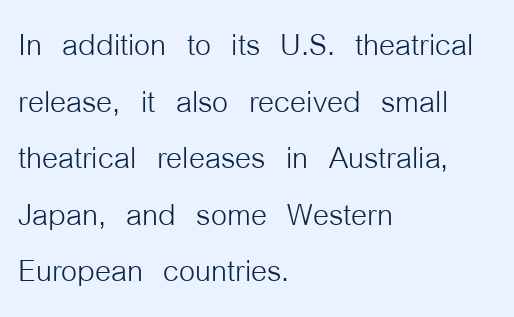
Q: Is the text bold? A: No.
Q: Is the text italic (slanted)? A: No, it is upright.
Q: Is the typeface a serif or a sans-serif typeface? A: Sans-serif.
Q: Is the text underlined? A: No.
Q: How is the paragraph aligned? A: Left-aligned.
Q: Is the spacing between letters normal or unusually wide? A: Normal.
Q: Is the spacing between lines tight, normal or loose? A: Normal.
Q: Width (condensed, normal, or wide)? A: Condensed.
Q: Stroke contrast? A: Low.
Q: x-height? A: Medium.
Q: Monospaced? A: No.
